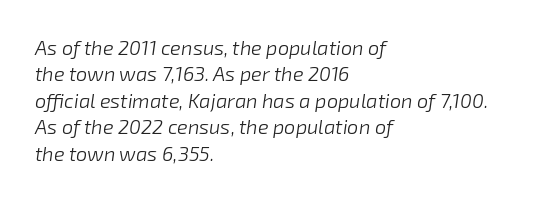
Q: Is the text bold? A: No.
Q: Is the text italic (slanted)? A: Yes, it leans right by about 8 degrees.
Q: Is the text underlined? A: No.
Q: How is the paragraph aligned? A: Left-aligned.
Q: Is the spacing between letters normal or unusually wide? A: Normal.
Q: Is the spacing between lines tight, normal or loose? A: Normal.
